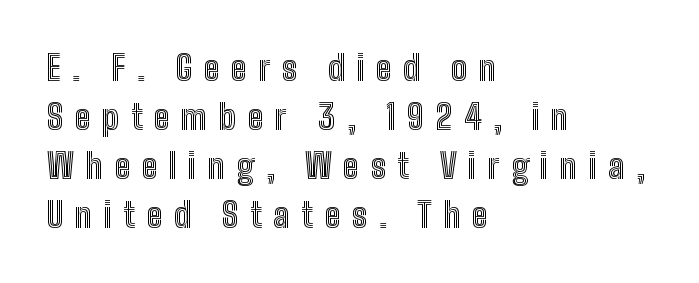
{"italic": "no", "width": "condensed", "x_height": "medium", "monospaced": "no", "underline": "no", "align": "left", "line_spacing": "normal", "line_spacing_ratio": 1.44, "letter_spacing": "wide", "letter_spacing_em": 0.34, "glyph_px": 34}
